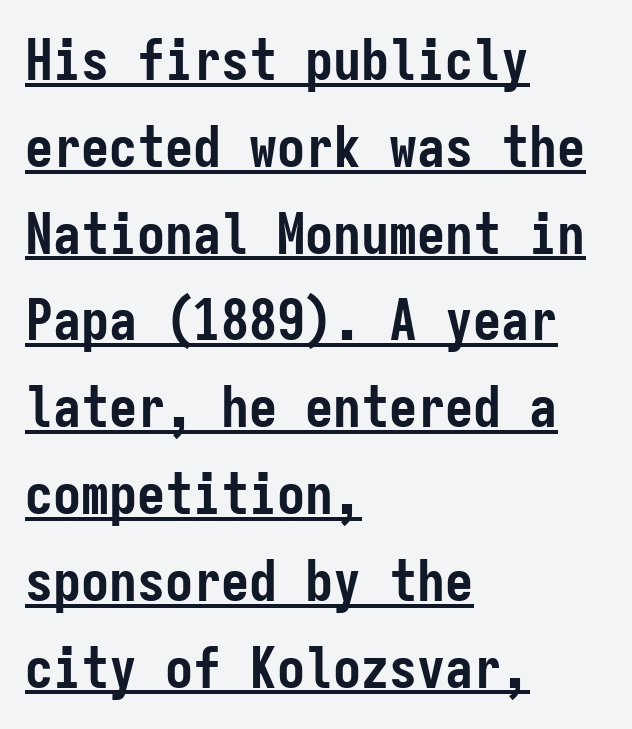
Q: Is the text bold? A: Yes.
Q: Is the text italic (slanted)? A: No, it is upright.
Q: Is the typeface a serif or a sans-serif typeface? A: Sans-serif.
Q: Is the text underlined? A: Yes.
Q: How is the paragraph aligned? A: Left-aligned.
Q: Is the spacing between letters normal or unusually wide? A: Normal.
Q: Is the spacing between lines tight, normal or loose? A: Normal.
Q: Width (condensed, normal, or wide)? A: Condensed.
Q: Stroke contrast? A: Low.
Q: x-height? A: Medium.
Q: Monospaced? A: Yes.
